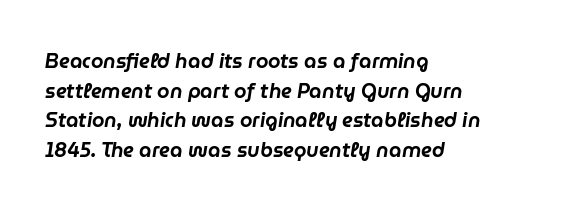
The type is set solid horizontally, with unmodified tracking. Descender tails drop into unmarked territory. An italicized treatment has been applied to the whole sample. Is there much room between lines? A standard amount, neither cramped nor airy. All the whitespace from short lines collects on the right.
